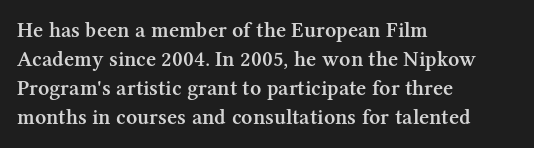
{"italic": "no", "bold": "semi", "underline": "no", "align": "left", "line_spacing": "normal", "line_spacing_ratio": 1.32, "letter_spacing": "normal", "letter_spacing_em": 0.0, "glyph_px": 22}
